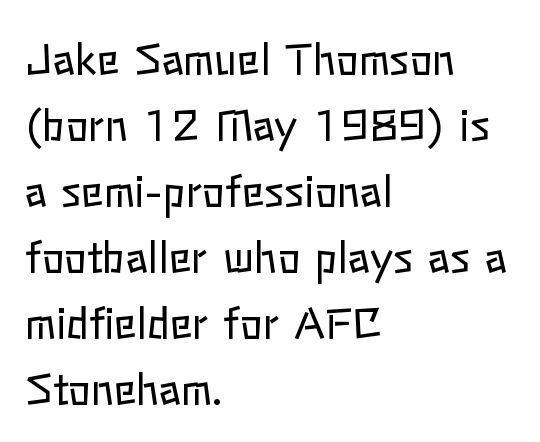
The image shows 42 px regular-weight type, upright; set left-aligned, normal line spacing (1.57x), normal letter spacing, not underlined; low stroke contrast and a medium x-height.
